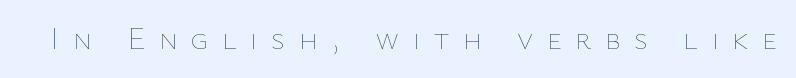
{"italic": "no", "bold": "no", "weight": "thin", "width": "normal", "stroke_contrast": "low", "x_height": "medium", "monospaced": "no", "underline": "no", "letter_spacing": "wide", "letter_spacing_em": 0.42, "glyph_px": 32}
